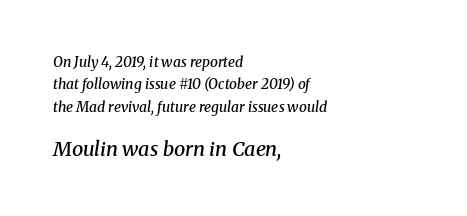
{"italic": "yes", "lean": "right", "slant_degrees": 8, "bold": "semi", "underline": "no", "align": "left", "line_spacing": "normal", "line_spacing_ratio": 1.6, "letter_spacing": "normal", "letter_spacing_em": 0.0, "larger_block": "second", "size_ratio": 1.43, "glyph_px": 20}
